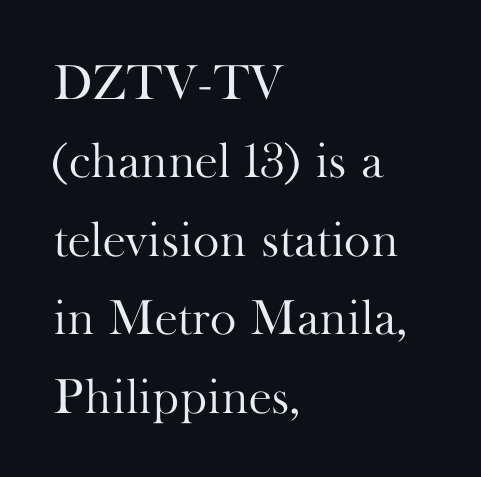
Q: Is the text bold? A: No.
Q: Is the text italic (slanted)? A: No, it is upright.
Q: Is the typeface a serif or a sans-serif typeface? A: Serif.
Q: Is the text underlined? A: No.
Q: How is the paragraph aligned? A: Left-aligned.
Q: Is the spacing between letters normal or unusually wide? A: Normal.
Q: Is the spacing between lines tight, normal or loose? A: Normal.
Q: Width (condensed, normal, or wide)? A: Normal.
Q: Stroke contrast? A: High.
Q: x-height? A: Small.
Q: Monospaced? A: No.
